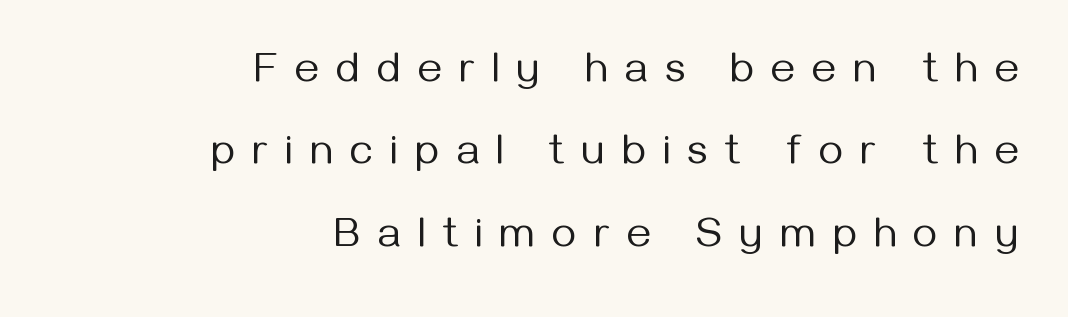
Q: Is the text bold? A: No.
Q: Is the text italic (slanted)? A: No, it is upright.
Q: Is the typeface a serif or a sans-serif typeface? A: Sans-serif.
Q: Is the text underlined? A: No.
Q: How is the paragraph aligned? A: Right-aligned.
Q: Is the spacing between letters normal or unusually wide? A: Unusually wide.
Q: Is the spacing between lines tight, normal or loose? A: Loose.
Q: Width (condensed, normal, or wide)? A: Normal.
Q: Stroke contrast? A: Medium.
Q: x-height? A: Medium.
Q: Monospaced? A: No.
